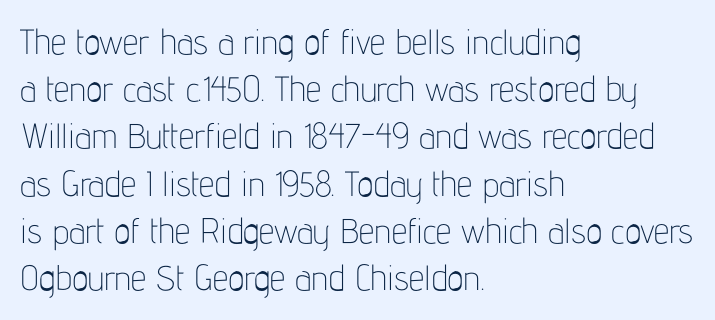
Q: Is the text bold? A: No.
Q: Is the text italic (slanted)? A: No, it is upright.
Q: Is the typeface a serif or a sans-serif typeface? A: Sans-serif.
Q: Is the text underlined? A: No.
Q: How is the paragraph aligned? A: Left-aligned.
Q: Is the spacing between letters normal or unusually wide? A: Normal.
Q: Is the spacing between lines tight, normal or loose? A: Normal.
Q: Width (condensed, normal, or wide)? A: Condensed.
Q: Stroke contrast? A: Low.
Q: x-height? A: Medium.
Q: Monospaced? A: No.
